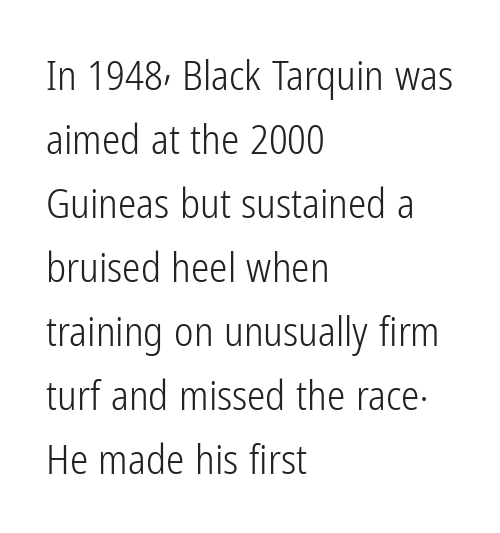
The image shows 41 px light, condensed sans-serif type, upright; set left-aligned, normal line spacing (1.56x), normal letter spacing, not underlined; low stroke contrast and a medium x-height.
